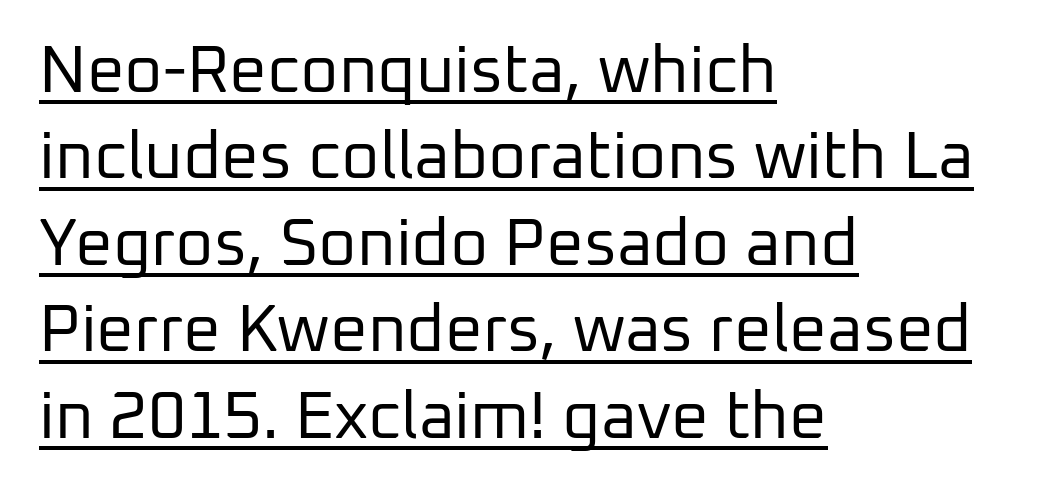
{"serif": "no", "italic": "no", "bold": "no", "weight": "regular", "width": "normal", "stroke_contrast": "low", "x_height": "medium", "monospaced": "no", "underline": "yes", "align": "left", "line_spacing": "normal", "line_spacing_ratio": 1.31, "letter_spacing": "normal", "letter_spacing_em": 0.0, "glyph_px": 66}
